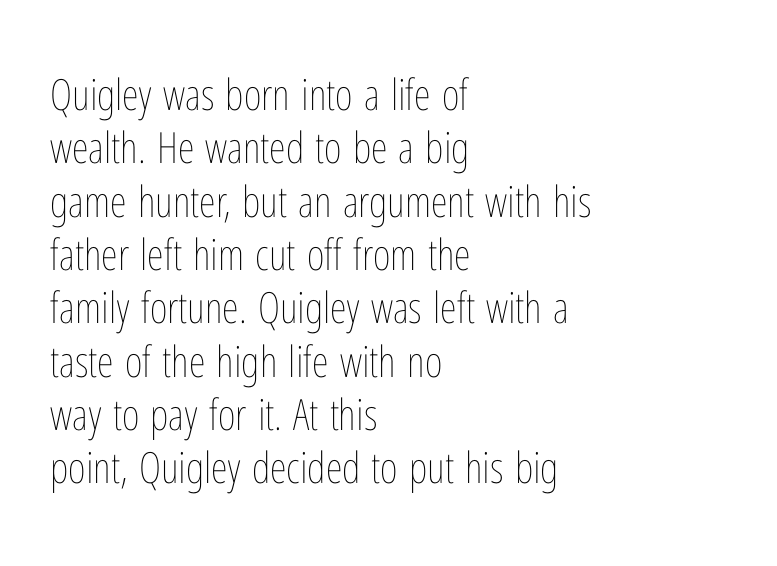
Q: Is the text bold? A: No.
Q: Is the text italic (slanted)? A: No, it is upright.
Q: Is the text underlined? A: No.
Q: How is the paragraph aligned? A: Left-aligned.
Q: Is the spacing between letters normal or unusually wide? A: Normal.
Q: Width (condensed, normal, or wide)? A: Condensed.
Q: Stroke contrast? A: Low.
Q: x-height? A: Medium.
Q: Monospaced? A: No.
